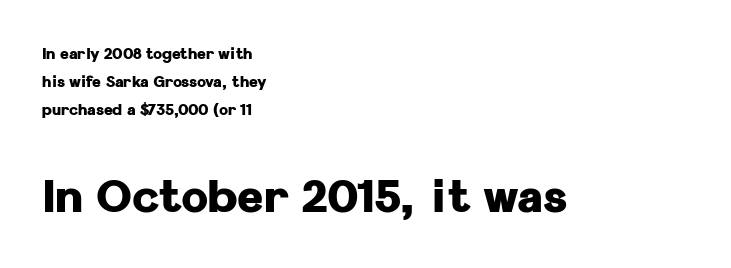
{"serif": "no", "italic": "no", "bold": "yes", "weight": "heavy", "width": "normal", "stroke_contrast": "low", "x_height": "medium", "monospaced": "no", "underline": "no", "align": "left", "line_spacing_ratio": 1.87, "letter_spacing": "normal", "letter_spacing_em": 0.0, "larger_block": "second", "size_ratio": 3.0, "glyph_px": 45}
